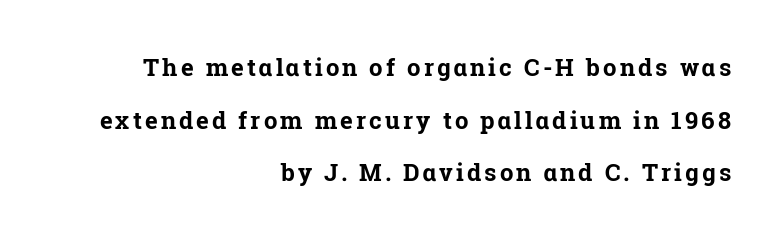
Q: Is the text bold? A: Yes.
Q: Is the text italic (slanted)? A: No, it is upright.
Q: Is the text underlined? A: No.
Q: How is the paragraph aligned? A: Right-aligned.
Q: Is the spacing between lines tight, normal or loose? A: Loose.
